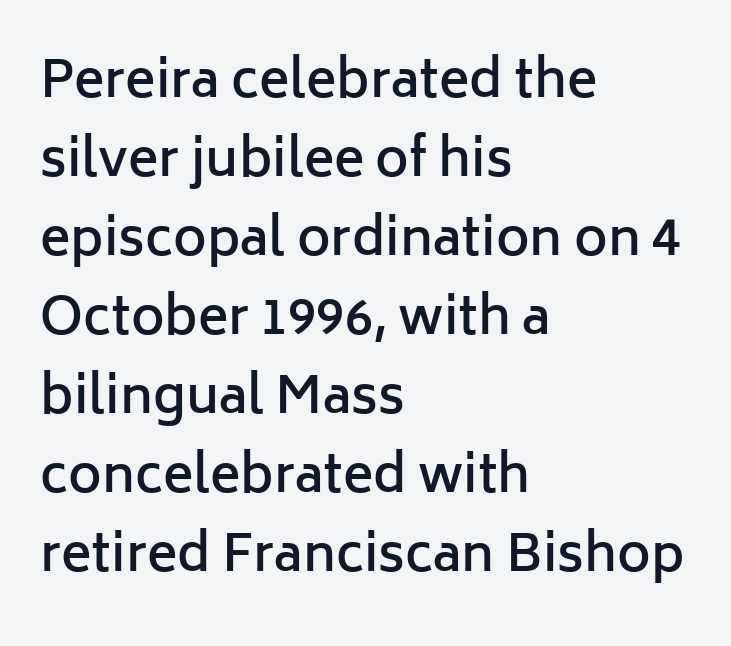
Q: Is the text bold? A: Semi-bold.
Q: Is the text italic (slanted)? A: No, it is upright.
Q: Is the typeface a serif or a sans-serif typeface? A: Sans-serif.
Q: Is the text underlined? A: No.
Q: How is the paragraph aligned? A: Left-aligned.
Q: Is the spacing between letters normal or unusually wide? A: Normal.
Q: Is the spacing between lines tight, normal or loose? A: Normal.
Q: Width (condensed, normal, or wide)? A: Normal.
Q: Stroke contrast? A: Low.
Q: x-height? A: Medium.
Q: Monospaced? A: No.
